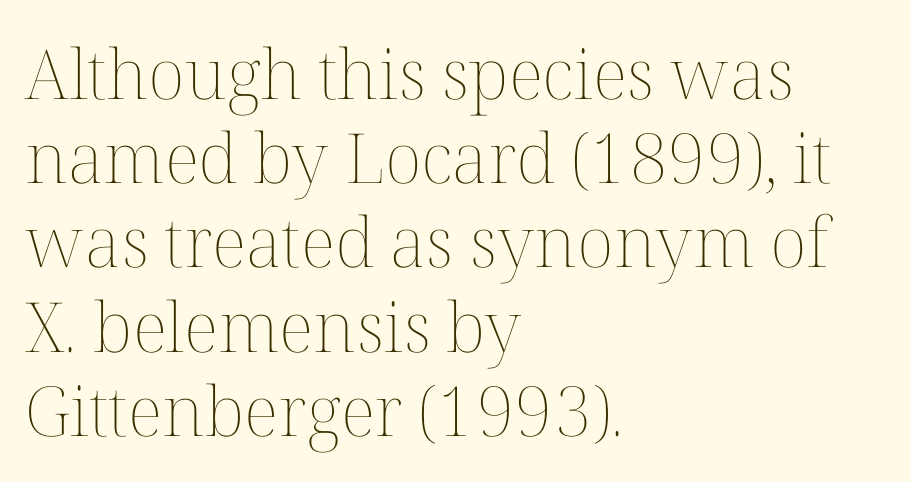
The image shows 69 px thin type, upright; set left-aligned, line spacing 1.22x, normal letter spacing, not underlined; medium stroke contrast and a medium x-height.
